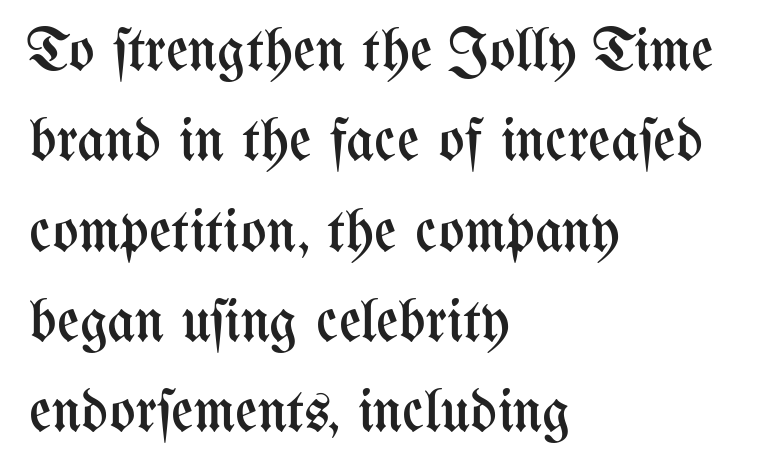
A classic flush-left, rag-right setting is used for this passage. The line texture is even and compact thanks to regular tracking. The rendering uses natural spacing where letterforms have individual widths. Caption: face not bold, strokes unweighted. Successive baselines arrive at the customary interval. Plain, unruled lines of type.
